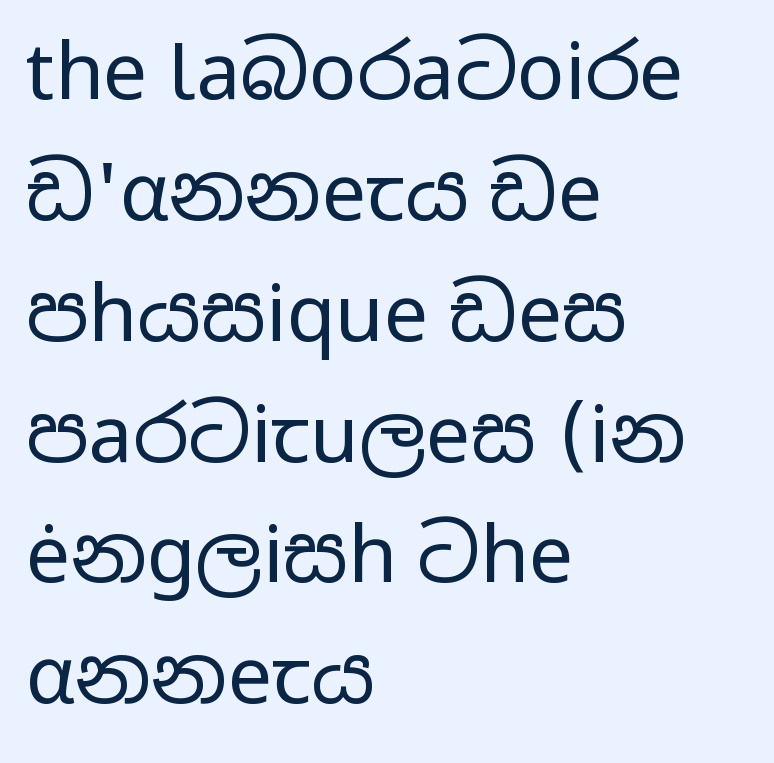
Is there much room between lines? A standard amount, neither cramped nor airy. Look at the bottom of the vertical strokes: they stop flat, with no serifs. Unmarked baselines from the first word to the last. The type is set solid horizontally, with unmodified tracking.
